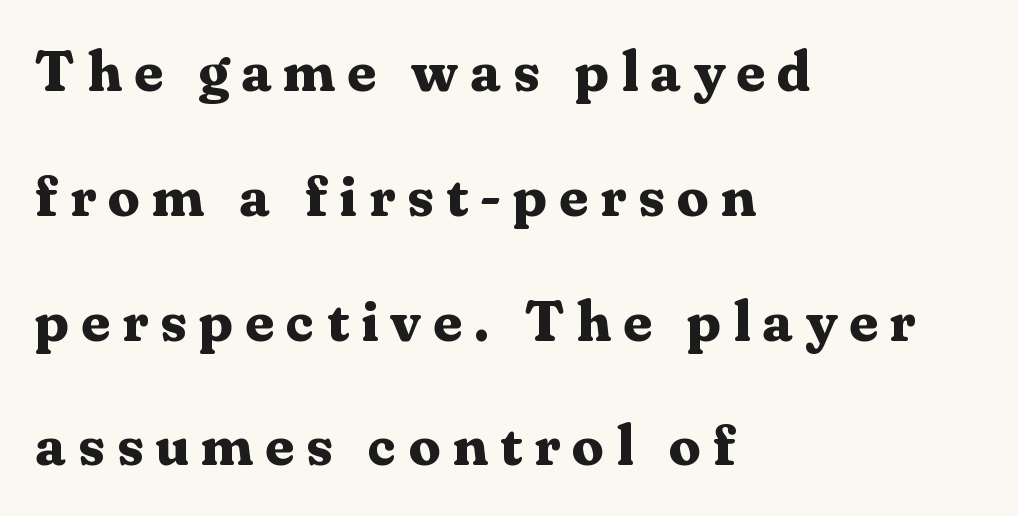
Q: Is the text bold? A: Yes.
Q: Is the text italic (slanted)? A: No, it is upright.
Q: Is the typeface a serif or a sans-serif typeface? A: Serif.
Q: Is the text underlined? A: No.
Q: How is the paragraph aligned? A: Left-aligned.
Q: Is the spacing between letters normal or unusually wide? A: Unusually wide.
Q: Is the spacing between lines tight, normal or loose? A: Loose.
Q: Width (condensed, normal, or wide)? A: Normal.
Q: Stroke contrast? A: Medium.
Q: x-height? A: Medium.
Q: Monospaced? A: No.
